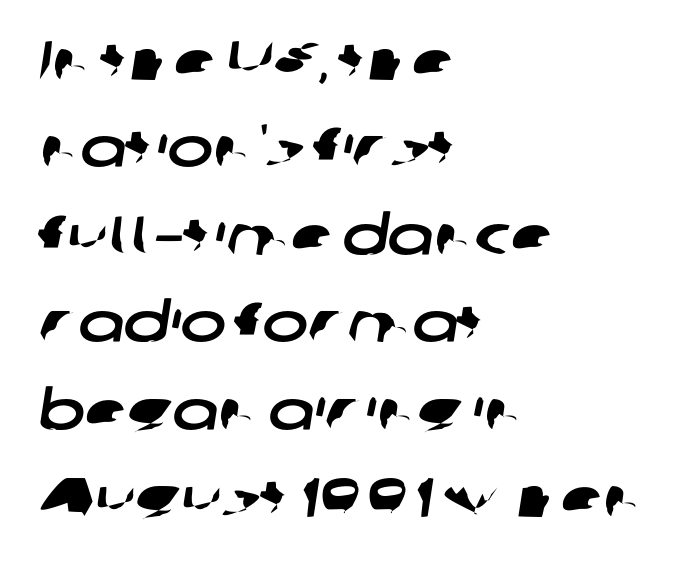
The image shows 55 px wide sans-serif type; set left-aligned, normal line spacing (1.59x), normal letter spacing, not underlined; low stroke contrast and a medium x-height.
